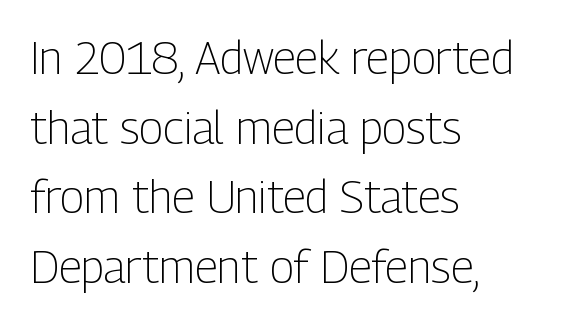
{"serif": "no", "italic": "no", "bold": "no", "weight": "light", "width": "condensed", "stroke_contrast": "low", "x_height": "medium", "monospaced": "no", "underline": "no", "align": "left", "line_spacing": "normal", "line_spacing_ratio": 1.55, "letter_spacing": "normal", "letter_spacing_em": 0.0, "glyph_px": 45}
